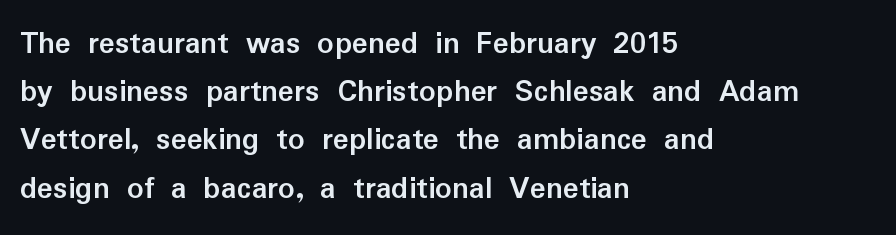
Q: Is the text bold? A: Yes.
Q: Is the text italic (slanted)? A: No, it is upright.
Q: Is the typeface a serif or a sans-serif typeface? A: Sans-serif.
Q: Is the text underlined? A: No.
Q: How is the paragraph aligned? A: Left-aligned.
Q: Is the spacing between letters normal or unusually wide? A: Normal.
Q: Is the spacing between lines tight, normal or loose? A: Normal.
Q: Width (condensed, normal, or wide)? A: Normal.
Q: Stroke contrast? A: Low.
Q: x-height? A: Medium.
Q: Monospaced? A: No.
